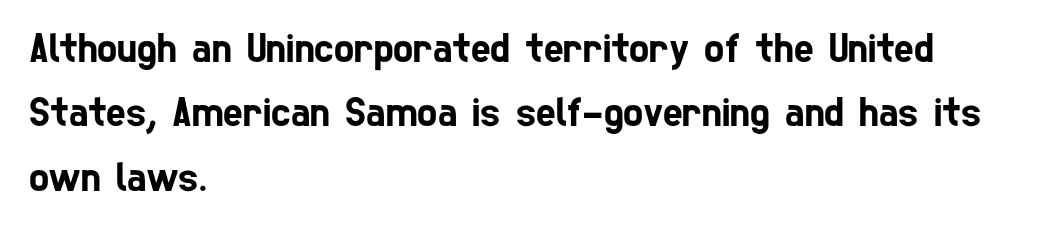
The image shows 42 px condensed sans-serif type; set left-aligned, normal line spacing (1.53x), normal letter spacing, not underlined; low stroke contrast and a medium x-height.
